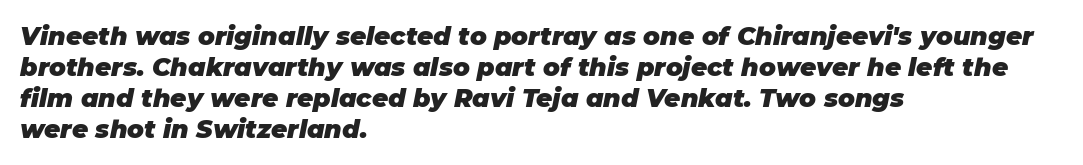
The image shows 25 px bold type, italic (leaning right); set left-aligned, line spacing 1.24x, normal letter spacing, not underlined.
